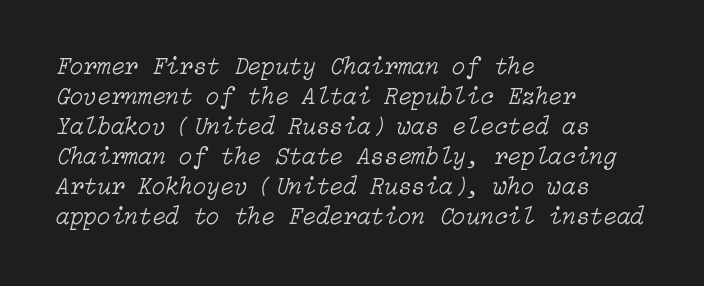
Stem width sits at or under what a default text font uses. A classic flush-left, rag-right setting is used for this passage. The specimen reads as italic at a glance. Clear beneath every line of the passage. Characters follow at the spacing the type designer built in.
